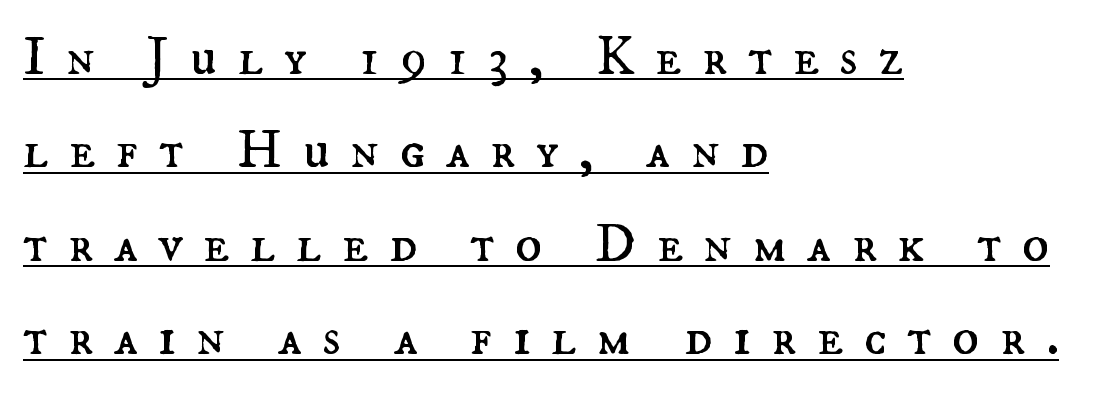
Q: Is the text bold? A: No.
Q: Is the text italic (slanted)? A: No, it is upright.
Q: Is the text underlined? A: Yes.
Q: How is the paragraph aligned? A: Left-aligned.
Q: Is the spacing between letters normal or unusually wide? A: Unusually wide.
Q: Is the spacing between lines tight, normal or loose? A: Normal.
Q: Width (condensed, normal, or wide)? A: Normal.
Q: Stroke contrast? A: Medium.
Q: x-height? A: Small.
Q: Monospaced? A: No.
